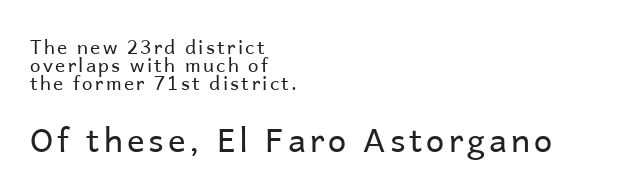
Rule under the text: the space is simply empty. Top chunk: small. Bottom chunk: large. The letters stand upright; this is a roman face. The paragraph has a hard left edge and a soft right edge. Here the designer chose a conventional face with non-uniform glyph widths. The font family rendered here belongs to the sans-serif group.
